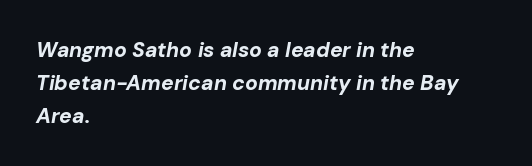
Q: Is the text bold? A: Yes.
Q: Is the text italic (slanted)? A: Yes, it leans right by about 10 degrees.
Q: Is the text underlined? A: No.
Q: How is the paragraph aligned? A: Left-aligned.
Q: Is the spacing between letters normal or unusually wide? A: Normal.
Q: Is the spacing between lines tight, normal or loose? A: Normal.
